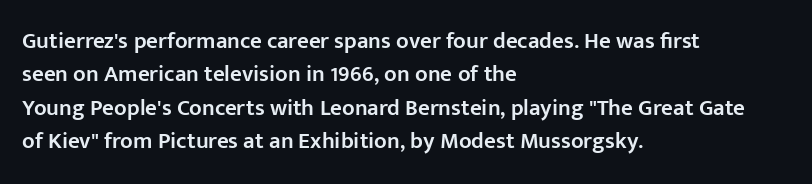
Q: Is the text bold? A: Semi-bold.
Q: Is the text italic (slanted)? A: No, it is upright.
Q: Is the text underlined? A: No.
Q: How is the paragraph aligned? A: Left-aligned.
Q: Is the spacing between letters normal or unusually wide? A: Normal.
Q: Is the spacing between lines tight, normal or loose? A: Normal.
